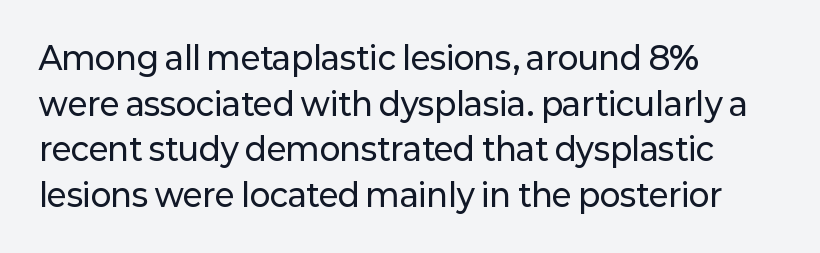
{"serif": "no", "italic": "no", "width": "normal", "stroke_contrast": "low", "x_height": "medium", "monospaced": "no", "underline": "no", "align": "left", "line_spacing": "normal", "line_spacing_ratio": 1.47, "letter_spacing": "normal", "letter_spacing_em": 0.0, "glyph_px": 31}
